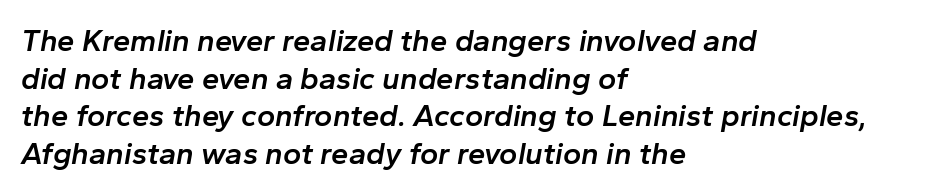
The image shows 31 px semibold type, italic (leaning right); set left-aligned, line spacing 1.21x, normal letter spacing, not underlined; low stroke contrast and a medium x-height.
